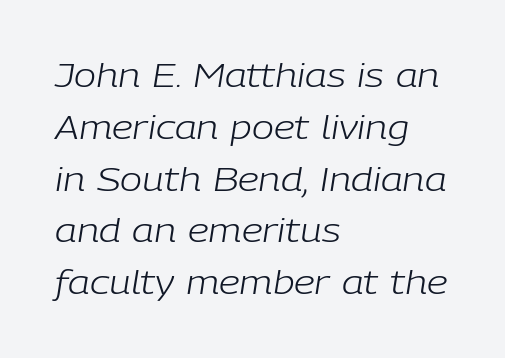
Stem width sits at or under what a default text font uses. Regarding leading, the lines here are spaced in the standard way. Here the designer chose a conventional face with non-uniform glyph widths. This rendering leaves character spacing at its baseline value. Lines of text with bare space underneath. Rendered with sloped, italic letterforms.
